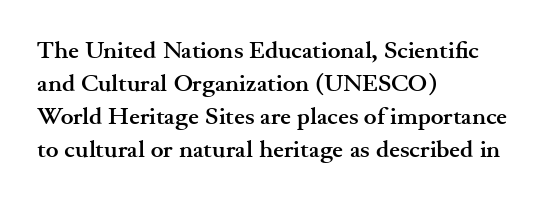
{"italic": "no", "bold": "yes", "underline": "no", "align": "left", "line_spacing": "normal", "line_spacing_ratio": 1.38, "letter_spacing": "normal", "letter_spacing_em": 0.0, "glyph_px": 24}
